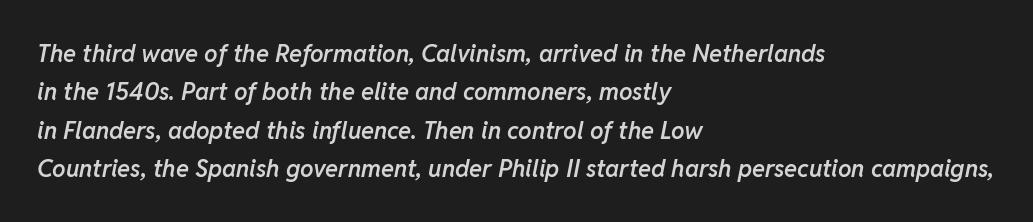
The image shows 24 px text type, italic (leaning right); set left-aligned, normal line spacing (1.6x), normal letter spacing, not underlined.
